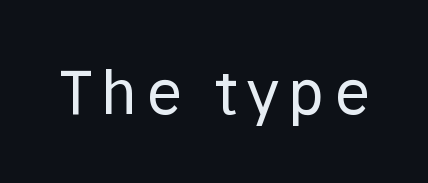
Q: Is the text bold? A: No.
Q: Is the text italic (slanted)? A: No, it is upright.
Q: Is the typeface a serif or a sans-serif typeface? A: Sans-serif.
Q: Is the text underlined? A: No.
Q: Width (condensed, normal, or wide)? A: Normal.
Q: Stroke contrast? A: Low.
Q: x-height? A: Medium.
Q: Monospaced? A: No.
